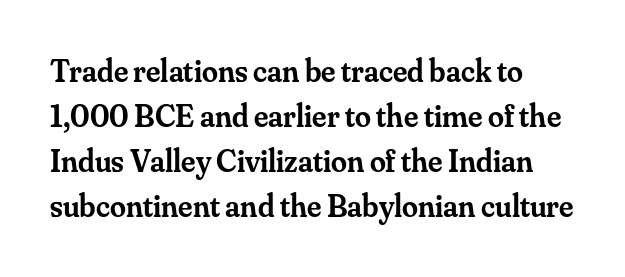
Is the type bold? Partly — it's a semibold, heavier than regular but not fully bold. Default kerning and tracking; the words read as compact shapes. The passage shown is typed in a proportional face where columns would drift. The passage shown is not underscored anywhere. Successive baselines arrive at the customary interval. The text was rendered using a seriffed face with decorative stroke endings.
